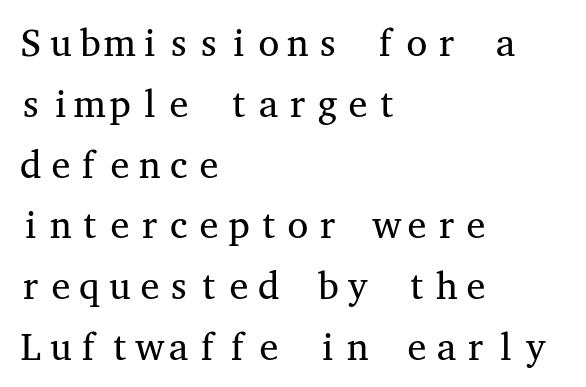
{"serif": "yes", "italic": "no", "bold": "no", "weight": "regular", "width": "wide", "stroke_contrast": "medium", "x_height": "medium", "monospaced": "yes", "underline": "no", "align": "left", "line_spacing": "normal", "line_spacing_ratio": 1.6, "letter_spacing": "normal", "letter_spacing_em": 0.0, "glyph_px": 38}
